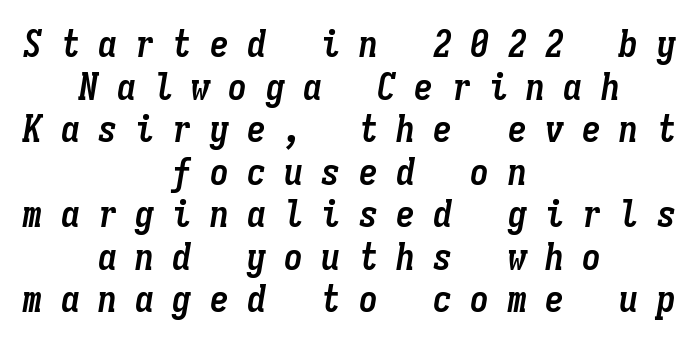
You could count columns in this text — the font is strictly monospaced. Centered paragraph, ragged on both sides. Decoration check: the copy has no underline. Cramped leading. There's an unmistakable incline to the writing here. These lines have a slow, spaced-out rhythm from letter to letter.
